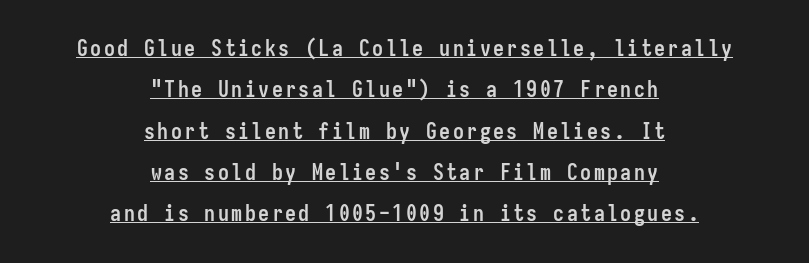
The image shows 22 px bold type, upright; set centered, line spacing 1.88x, underlined.
